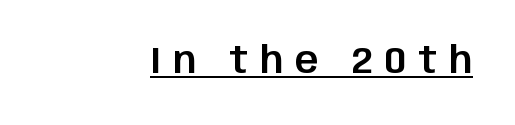
Q: Is the text italic (slanted)? A: No, it is upright.
Q: Is the typeface a serif or a sans-serif typeface? A: Sans-serif.
Q: Is the text underlined? A: Yes.
Q: How is the paragraph aligned? A: Right-aligned.
Q: Is the spacing between letters normal or unusually wide? A: Unusually wide.
Q: Width (condensed, normal, or wide)? A: Normal.
Q: Stroke contrast? A: Low.
Q: x-height? A: Large.
Q: Monospaced? A: No.
